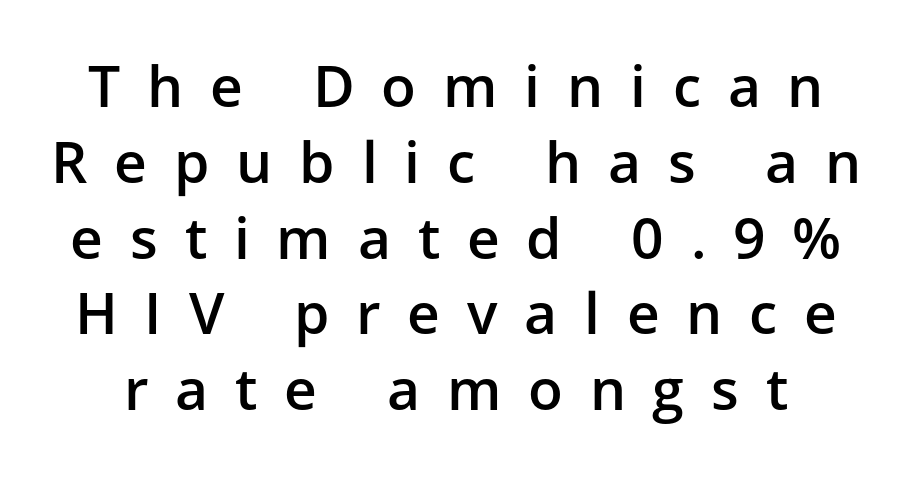
Posture: vertical. Is this a sans? Yes — the strokes have no serifs. Looks like regular typesetting: each glyph gets only the width it needs. Baseline-to-baseline distance is the conventional proportion of letter height. Does the weight exceed regular? Yes, but only to semibold. Lines of text with bare space underneath.
